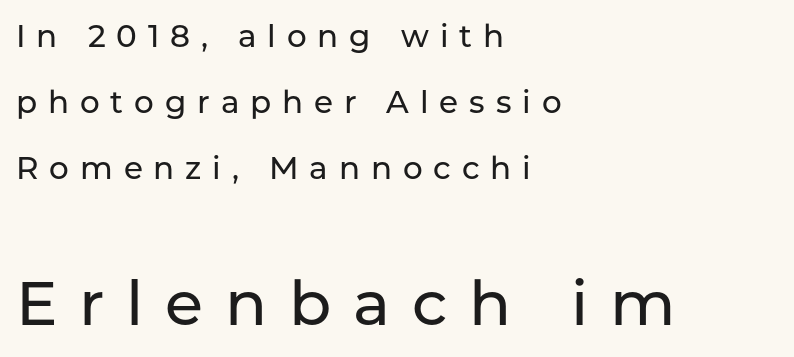
The image shows 62 px sans-serif type, upright; set left-aligned, loose line spacing (2.13x), unusually wide letter spacing (+0.35 em), not underlined; the second (bottom) block is 2.0x larger; low stroke contrast and a medium x-height.
